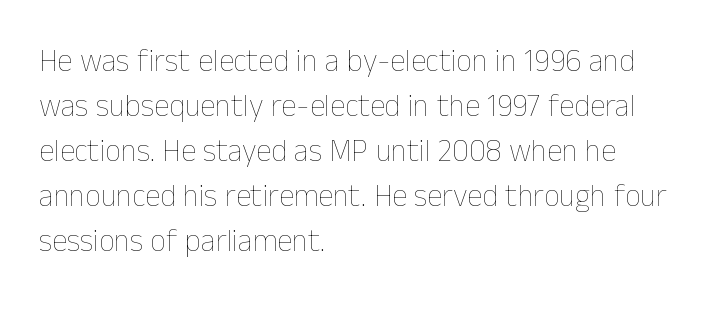
{"italic": "no", "bold": "no", "weight": "thin", "width": "normal", "stroke_contrast": "low", "x_height": "medium", "monospaced": "no", "underline": "no", "align": "left", "line_spacing": "normal", "line_spacing_ratio": 1.45, "letter_spacing": "normal", "letter_spacing_em": 0.0, "glyph_px": 31}
